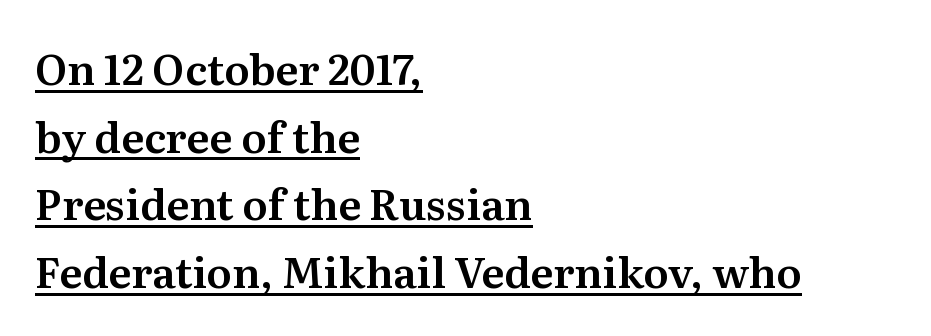
The image shows 42 px serif type, upright; set left-aligned, normal line spacing (1.61x), normal letter spacing, underlined; medium stroke contrast and a medium x-height.
